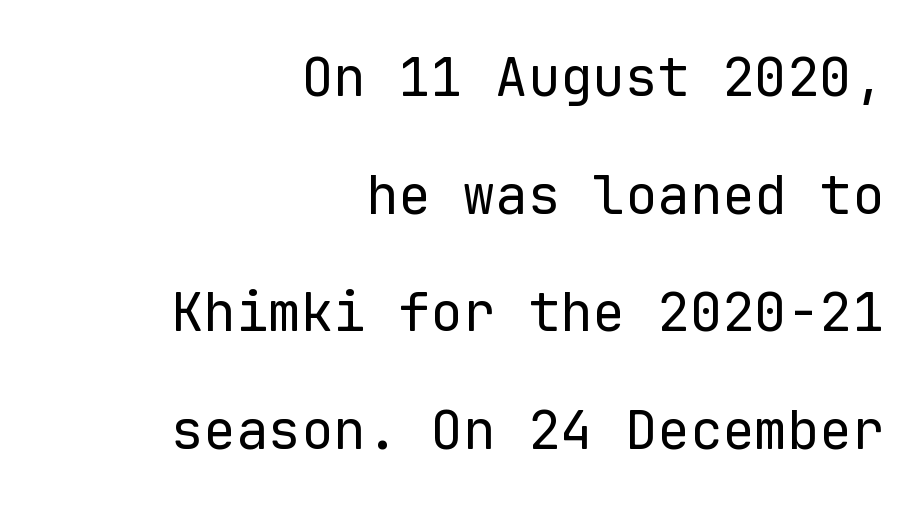
Q: Is the text bold? A: No.
Q: Is the text italic (slanted)? A: No, it is upright.
Q: Is the typeface a serif or a sans-serif typeface? A: Sans-serif.
Q: Is the text underlined? A: No.
Q: How is the paragraph aligned? A: Right-aligned.
Q: Is the spacing between letters normal or unusually wide? A: Normal.
Q: Is the spacing between lines tight, normal or loose? A: Loose.
Q: Width (condensed, normal, or wide)? A: Normal.
Q: Stroke contrast? A: Low.
Q: x-height? A: Medium.
Q: Monospaced? A: Yes.
